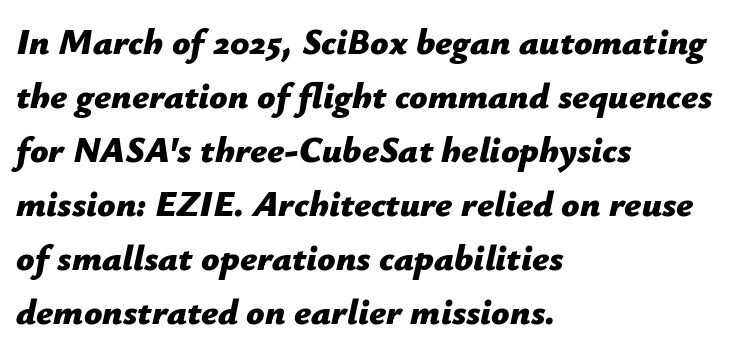
Q: Is the text bold? A: Yes.
Q: Is the text italic (slanted)? A: Yes, it leans right by about 12 degrees.
Q: Is the text underlined? A: No.
Q: How is the paragraph aligned? A: Left-aligned.
Q: Is the spacing between letters normal or unusually wide? A: Normal.
Q: Is the spacing between lines tight, normal or loose? A: Normal.
Q: Width (condensed, normal, or wide)? A: Normal.
Q: Stroke contrast? A: Low.
Q: x-height? A: Medium.
Q: Monospaced? A: No.
